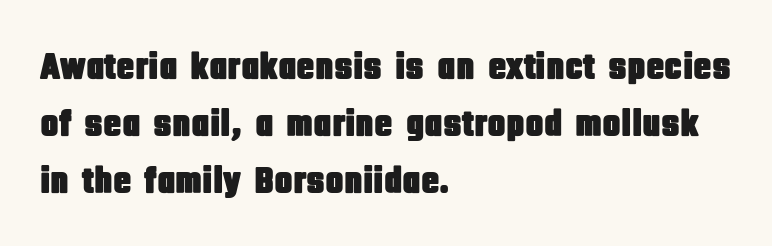
{"serif": "no", "italic": "no", "width": "condensed", "stroke_contrast": "low", "x_height": "large", "monospaced": "no", "underline": "no", "align": "left", "line_spacing": "normal", "line_spacing_ratio": 1.5, "letter_spacing": "normal", "letter_spacing_em": 0.0, "glyph_px": 38}
